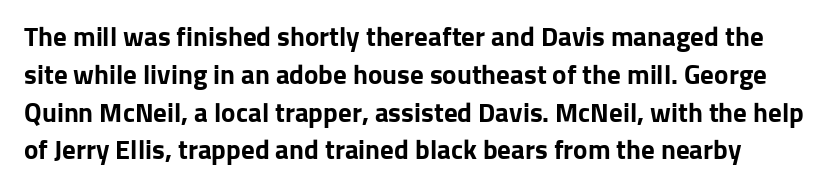
{"italic": "no", "bold": "yes", "underline": "no", "line_spacing": "normal", "line_spacing_ratio": 1.4, "letter_spacing": "normal", "letter_spacing_em": 0.0, "glyph_px": 27}
